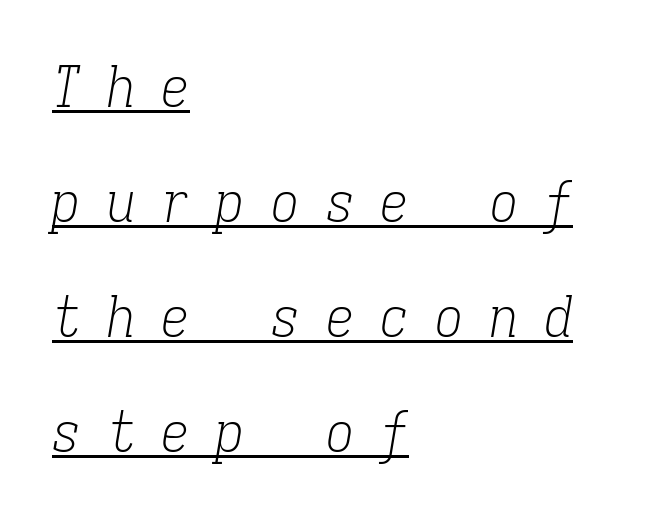
Q: Is the text bold? A: No.
Q: Is the text italic (slanted)? A: Yes, it leans right by about 9 degrees.
Q: Is the typeface a serif or a sans-serif typeface? A: Serif.
Q: Is the text underlined? A: Yes.
Q: How is the paragraph aligned? A: Left-aligned.
Q: Is the spacing between letters normal or unusually wide? A: Unusually wide.
Q: Is the spacing between lines tight, normal or loose? A: Loose.
Q: Width (condensed, normal, or wide)? A: Condensed.
Q: Stroke contrast? A: Low.
Q: x-height? A: Medium.
Q: Monospaced? A: Yes.
